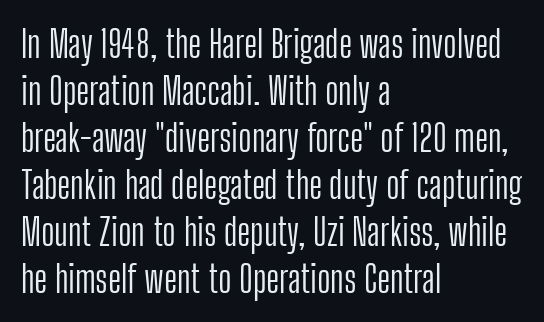
The image shows 37 px light, condensed sans-serif type, upright; set left-aligned, normal line spacing (1.27x), normal letter spacing, not underlined; low stroke contrast and a medium x-height.
